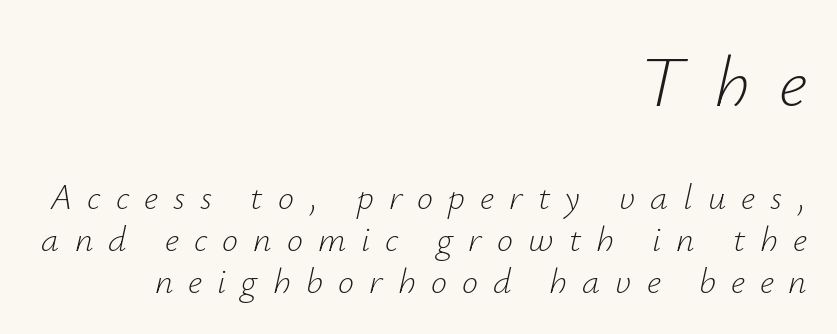
The image shows 72 px light type, italic (leaning right); set right-aligned, line spacing 1.16x, unusually wide letter spacing (+0.42 em), not underlined; the first (top) block is 2.0x larger; low stroke contrast and a small x-height.
